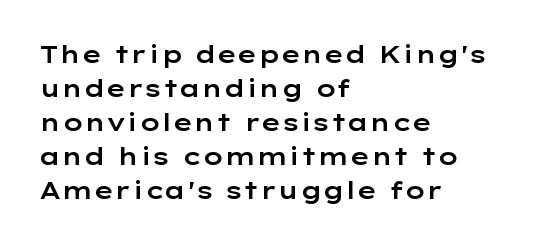
Each word holds together tightly as a unit, with standard inter-letter gaps. Horizontally, the lines are justified to the leading edge only. Check the space under the baseline: it is left empty. Leading matches the norm, producing a regular column.
